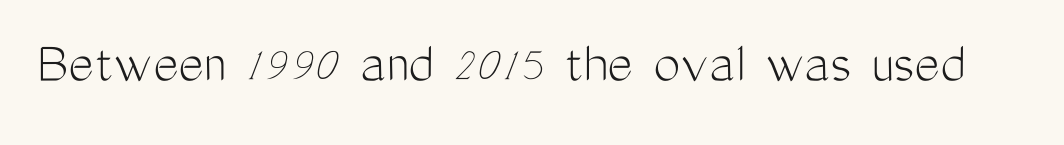
The image shows 60 px light, condensed sans-serif type, upright; set normal letter spacing, not underlined; medium stroke contrast and a medium x-height.
